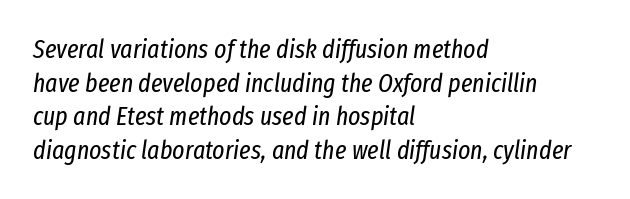
Horizontally, the lines are justified to the leading edge only. The lettering tilts uniformly, giving the passage an italic look. The rendering uses a moderate line-height, typical for paragraphs. Is the letter spacing exaggerated? No — it looks like the ordinary default. A quiet, ordinary-to-light weight characterises the typeface. The zone under the glyphs is completely vacant.
